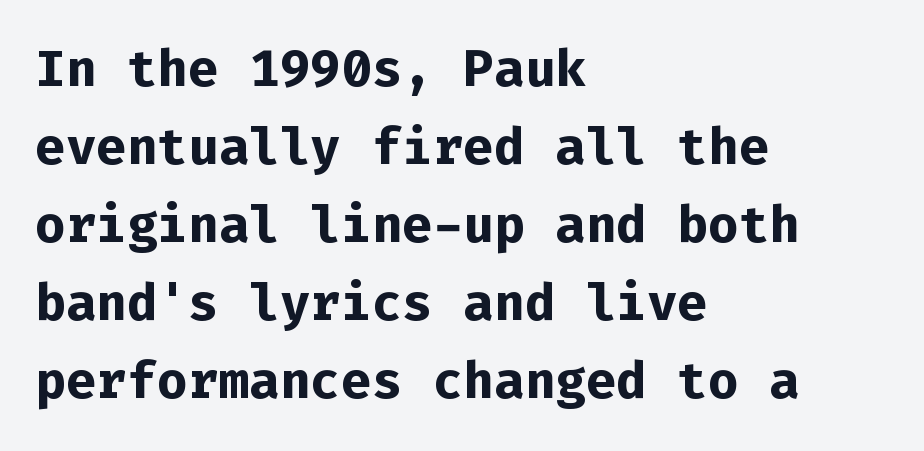
Q: Is the text bold? A: Yes.
Q: Is the text italic (slanted)? A: No, it is upright.
Q: Is the typeface a serif or a sans-serif typeface? A: Sans-serif.
Q: Is the text underlined? A: No.
Q: How is the paragraph aligned? A: Left-aligned.
Q: Is the spacing between letters normal or unusually wide? A: Normal.
Q: Is the spacing between lines tight, normal or loose? A: Normal.
Q: Width (condensed, normal, or wide)? A: Normal.
Q: Stroke contrast? A: Low.
Q: x-height? A: Medium.
Q: Monospaced? A: Yes.
